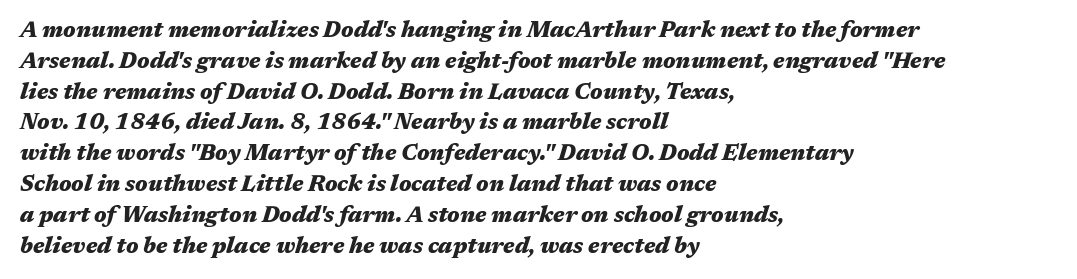
Successive baselines arrive at the customary interval. Heavy, bold letterforms. The string is rendered with underlining switched off. If you drew a line through each stem, it would be angled. Leftover space on each line is placed entirely after the last word. Glyph-to-glyph distance matches everyday printed text.
